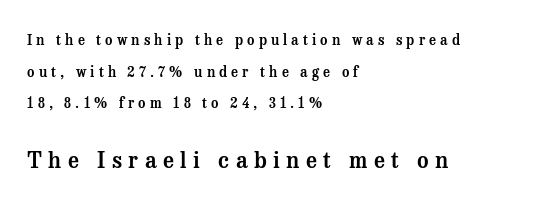
Q: Is the text italic (slanted)? A: No, it is upright.
Q: Is the text underlined? A: No.
Q: How is the paragraph aligned? A: Left-aligned.
Q: Is the spacing between letters normal or unusually wide? A: Unusually wide.
Q: Is the spacing between lines tight, normal or loose? A: Loose.
Q: Which block of text is set in a larger size, the first (top) or the second (bottom)? A: The second (bottom) one.
